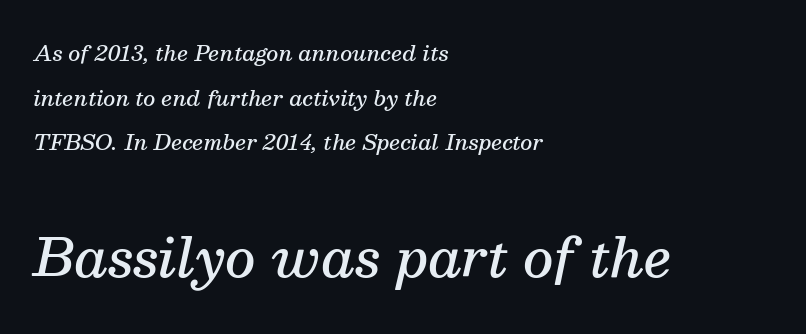
The image shows 53 px semibold serif type, italic (leaning right); set left-aligned, loose line spacing (2.12x), normal letter spacing, not underlined; the second (bottom) block is 2.52x larger; medium stroke contrast and a medium x-height.
